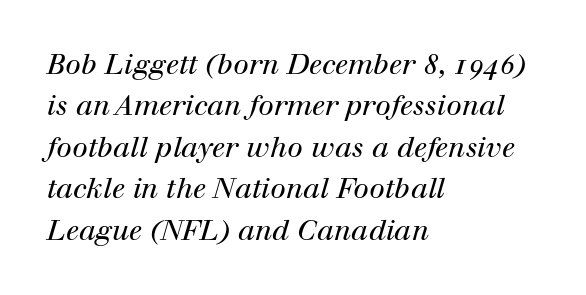
Vertically, the passage feels balanced, rows spaced as you'd expect. You could call the tracking neutral — neither tight nor loose. Honestly, there is no underline to notice here at all. Note the varied advance widths — an 'i' is clearly narrower than an 'm'. Reading down the block, your eye returns to a fixed left position each line. The typesetting does not lean heavy: it is not bold.
